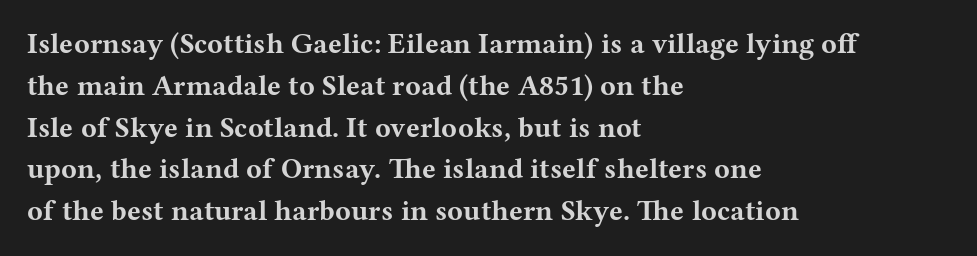
Horizontally, the lines are justified to the leading edge only. Is there any slant? The stems are plumb. Words float on clear page, feet unadorned. Typographically, this falls in the serif category. Heft: maximum for text — a bold.
